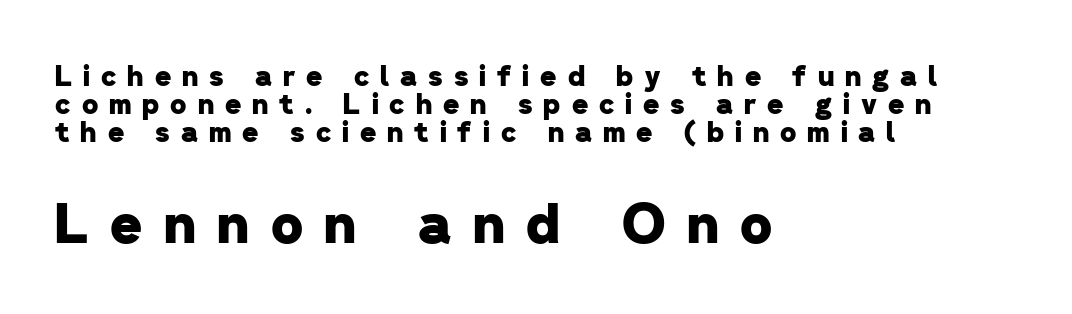
Of the two passages, the one underneath uses the larger point size. Underline: absent. A typesetter would label this face a sans. The strokes are fattened all the way to bold.
